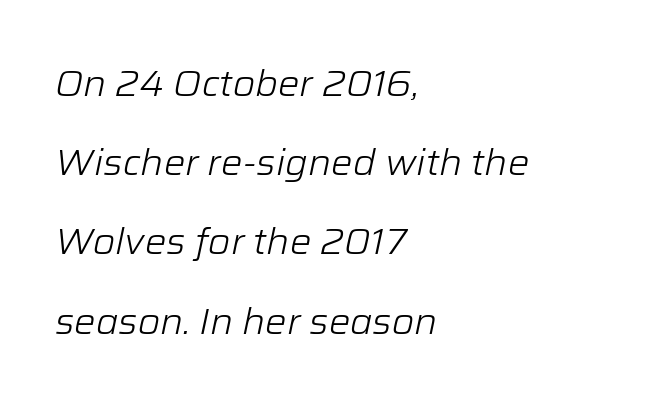
The image shows 36 px light type, italic (leaning right); set left-aligned, loose line spacing (2.2x), normal letter spacing, not underlined; low stroke contrast and a medium x-height.
